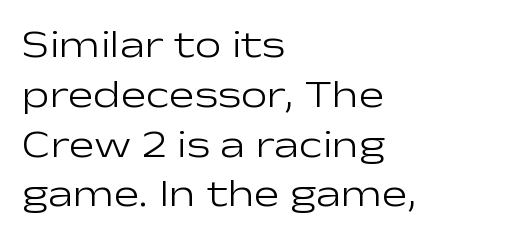
In terms of posture, this sample is upright. No chunkiness to these letters — they're not bold. The passage shown is not underscored anywhere. Teacher's note: observe the even left margin — that is flush-left alignment.
